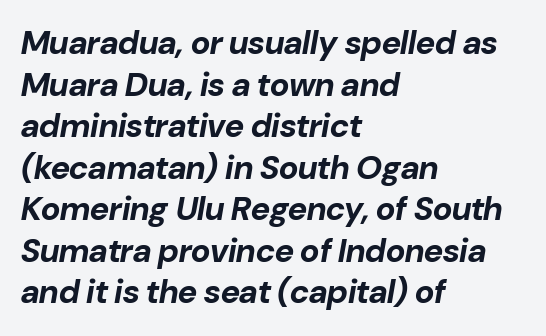
The image shows 33 px bold type, italic (leaning right); set left-aligned, normal line spacing (1.26x), normal letter spacing, not underlined; low stroke contrast and a medium x-height.
